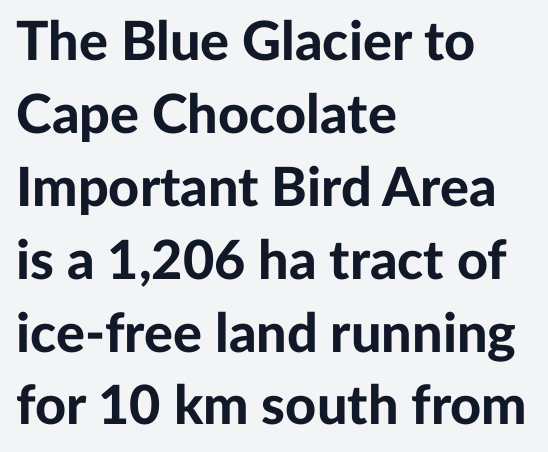
The image shows 54 px bold sans-serif type, upright; set left-aligned, normal line spacing (1.35x), normal letter spacing, not underlined; low stroke contrast and a medium x-height.
